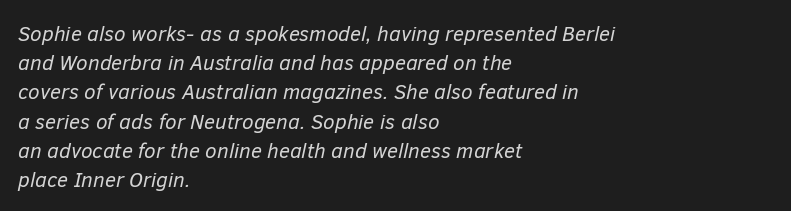
Q: Is the text bold? A: No.
Q: Is the text italic (slanted)? A: Yes, it leans right by about 12 degrees.
Q: Is the text underlined? A: No.
Q: How is the paragraph aligned? A: Left-aligned.
Q: Is the spacing between letters normal or unusually wide? A: Normal.
Q: Is the spacing between lines tight, normal or loose? A: Normal.
